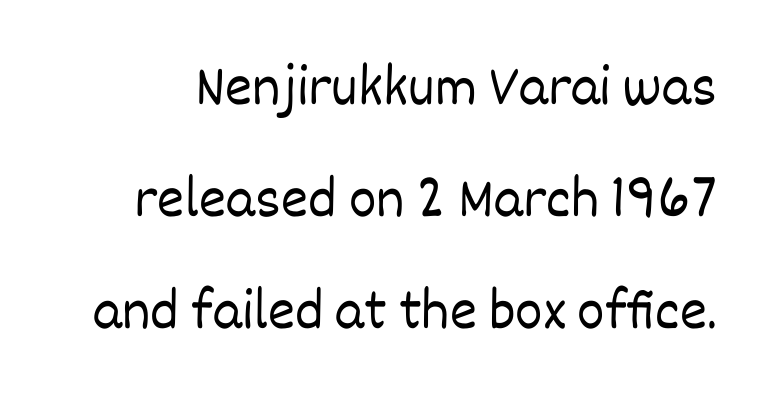
The image shows 58 px light type, upright; set loose line spacing (1.93x), normal letter spacing, not underlined; low stroke contrast and a large x-height.
